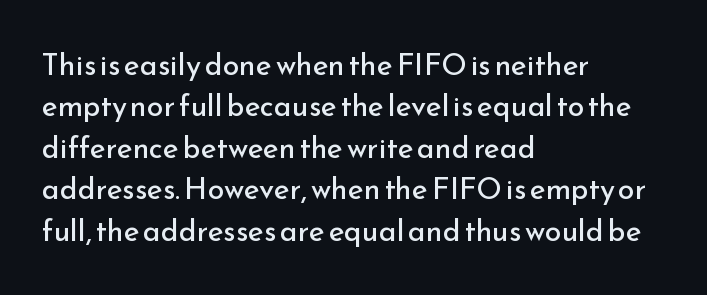
{"serif": "no", "italic": "no", "bold": "no", "weight": "regular", "width": "normal", "stroke_contrast": "low", "x_height": "small", "monospaced": "no", "underline": "no", "align": "left", "line_spacing": "normal", "line_spacing_ratio": 1.38, "letter_spacing": "normal", "letter_spacing_em": 0.0, "glyph_px": 30}
